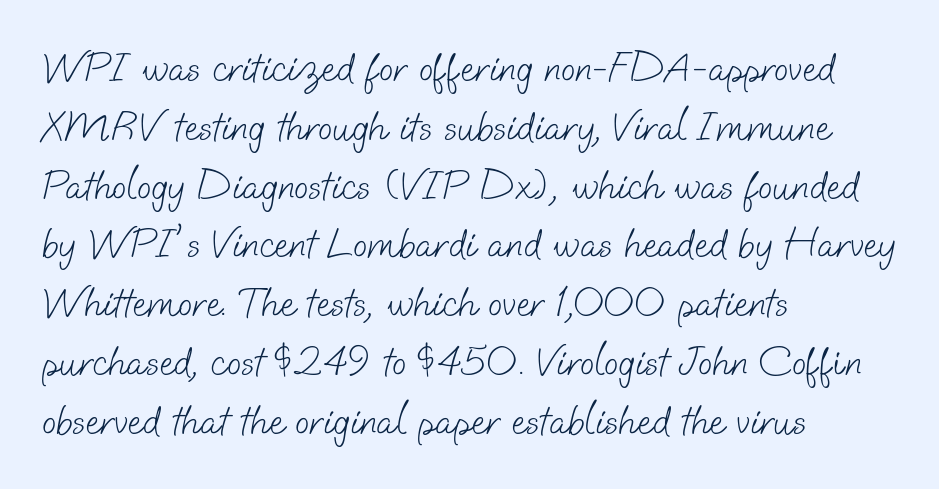
The image shows 42 px light sans-serif type; set left-aligned, normal line spacing (1.4x), normal letter spacing, not underlined; low stroke contrast and a small x-height.
